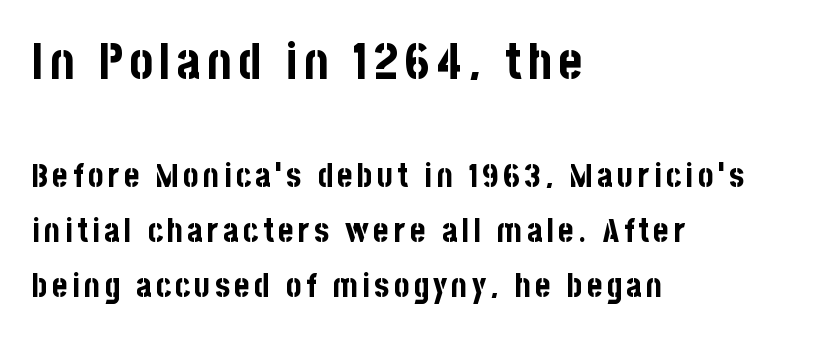
{"serif": "no", "italic": "no", "bold": "yes", "weight": "bold", "width": "condensed", "stroke_contrast": "low", "x_height": "large", "monospaced": "no", "underline": "no", "align": "left", "line_spacing": "normal", "line_spacing_ratio": 1.66, "larger_block": "first", "size_ratio": 1.52, "glyph_px": 50}
